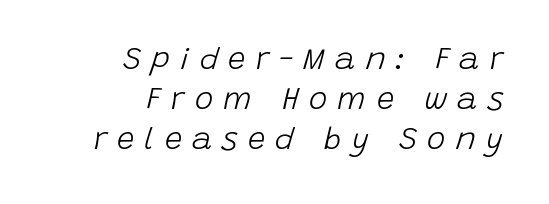
{"italic": "yes", "lean": "right", "slant_degrees": 15, "bold": "no", "weight": "light", "width": "normal", "stroke_contrast": "low", "x_height": "large", "monospaced": "no", "underline": "no", "align": "right", "line_spacing": "normal", "line_spacing_ratio": 1.29, "letter_spacing": "wide", "letter_spacing_em": 0.33, "glyph_px": 31}
